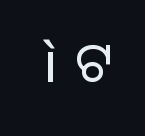
The image shows 55 px regular-weight sans-serif type, upright; set unusually wide letter spacing (+0.34 em), not underlined; low stroke contrast and a medium x-height.
